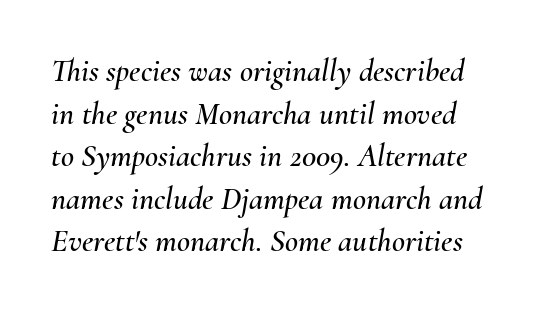
{"italic": "yes", "lean": "right", "slant_degrees": 10, "width": "normal", "stroke_contrast": "medium", "x_height": "small", "monospaced": "no", "underline": "no", "line_spacing": "normal", "line_spacing_ratio": 1.33, "letter_spacing": "normal", "letter_spacing_em": 0.0, "glyph_px": 32}
